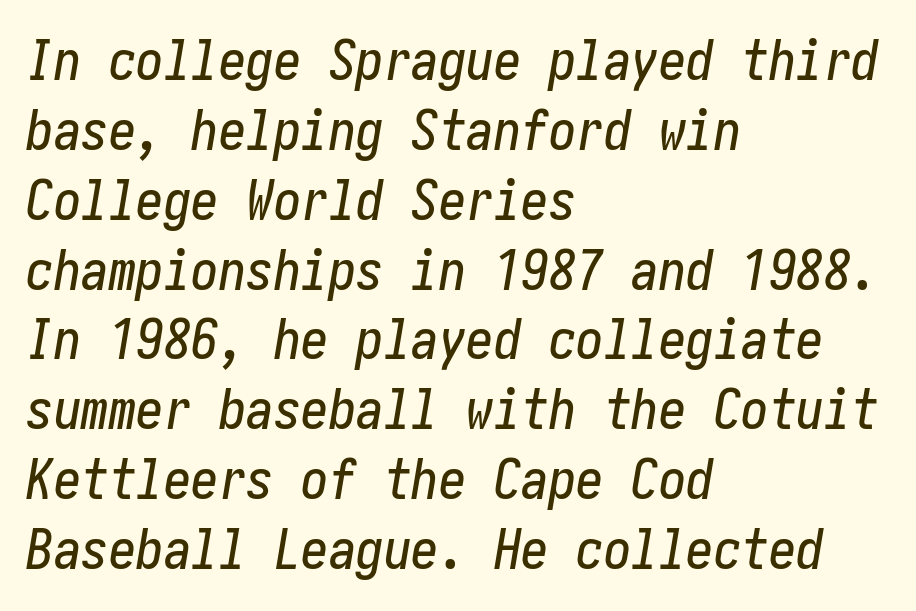
The image shows 55 px condensed type, italic (leaning right); set left-aligned, normal line spacing (1.27x), normal letter spacing, not underlined; low stroke contrast and a medium x-height.
